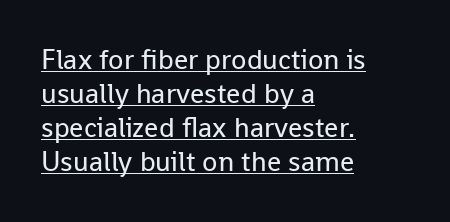
{"serif": "no", "italic": "no", "bold": "no", "weight": "regular", "width": "normal", "stroke_contrast": "low", "x_height": "medium", "monospaced": "no", "underline": "yes", "align": "left", "line_spacing_ratio": 1.22, "letter_spacing": "normal", "letter_spacing_em": 0.0, "glyph_px": 28}
